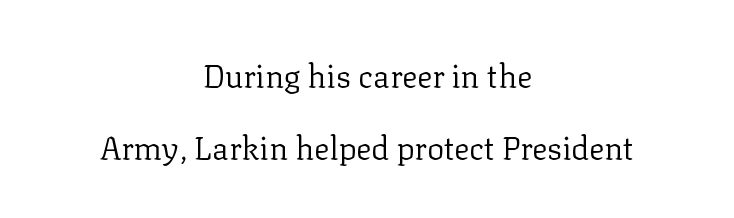
The image shows 32 px regular-weight serif type, upright; set centered, loose line spacing (2.26x), normal letter spacing, not underlined; low stroke contrast and a medium x-height.
